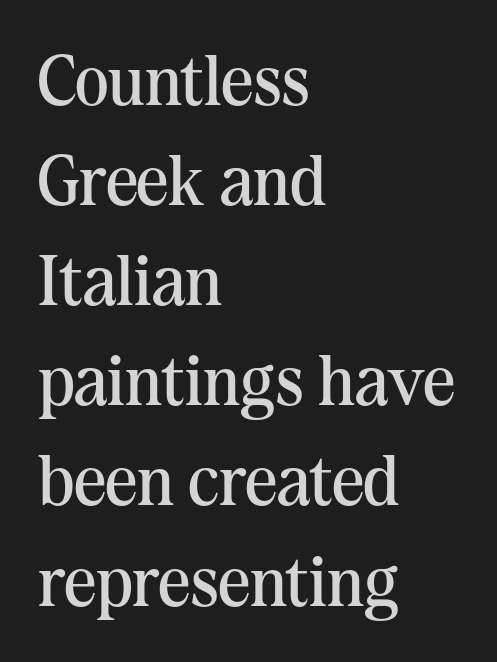
{"serif": "yes", "italic": "no", "bold": "no", "weight": "regular", "width": "normal", "stroke_contrast": "medium", "x_height": "medium", "monospaced": "no", "underline": "no", "align": "left", "line_spacing": "normal", "line_spacing_ratio": 1.41, "letter_spacing": "normal", "letter_spacing_em": 0.0, "glyph_px": 71}
